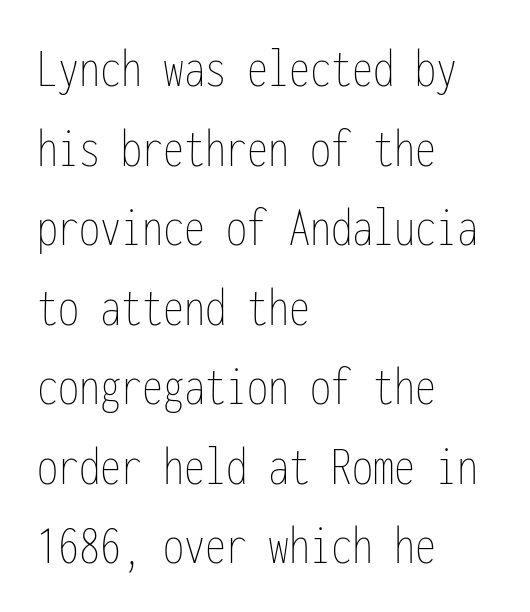
{"italic": "no", "bold": "no", "weight": "thin", "width": "condensed", "stroke_contrast": "low", "x_height": "medium", "monospaced": "yes", "underline": "no", "align": "left", "line_spacing": "normal", "line_spacing_ratio": 1.42, "letter_spacing": "normal", "letter_spacing_em": 0.0, "glyph_px": 56}
